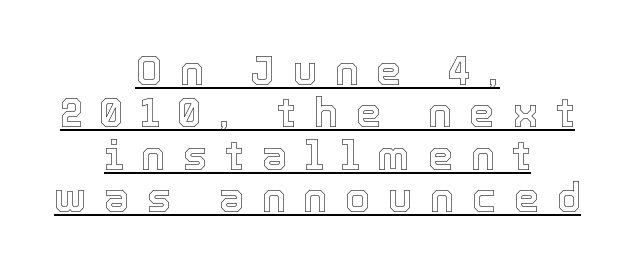
Q: Is the text italic (slanted)? A: No, it is upright.
Q: Is the text underlined? A: Yes.
Q: How is the paragraph aligned? A: Centered.
Q: Is the spacing between letters normal or unusually wide? A: Unusually wide.
Q: Is the spacing between lines tight, normal or loose? A: Tight.
Q: Width (condensed, normal, or wide)? A: Normal.
Q: x-height? A: Medium.
Q: Monospaced? A: No.
